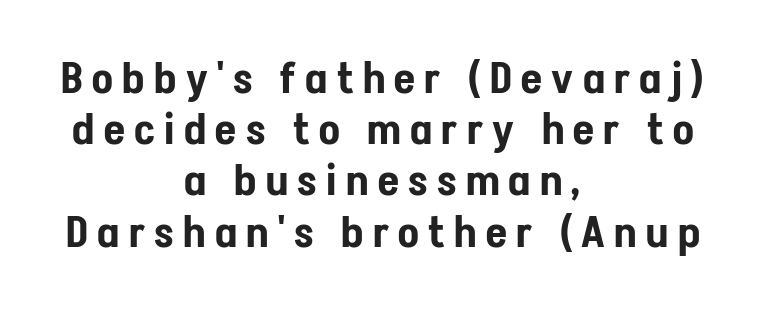
{"serif": "no", "italic": "no", "width": "condensed", "stroke_contrast": "low", "x_height": "medium", "monospaced": "no", "underline": "no", "align": "center", "line_spacing_ratio": 1.19, "letter_spacing": "wide", "letter_spacing_em": 0.22, "glyph_px": 43}
